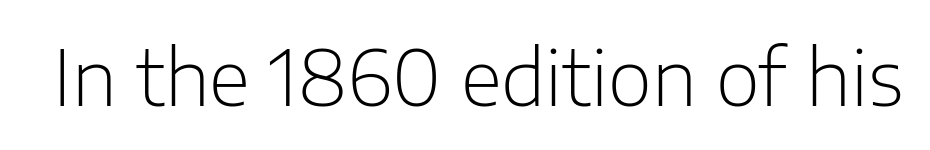
{"serif": "no", "italic": "no", "bold": "no", "weight": "light", "width": "normal", "stroke_contrast": "low", "x_height": "medium", "monospaced": "no", "underline": "no", "letter_spacing": "normal", "letter_spacing_em": 0.0, "glyph_px": 76}
